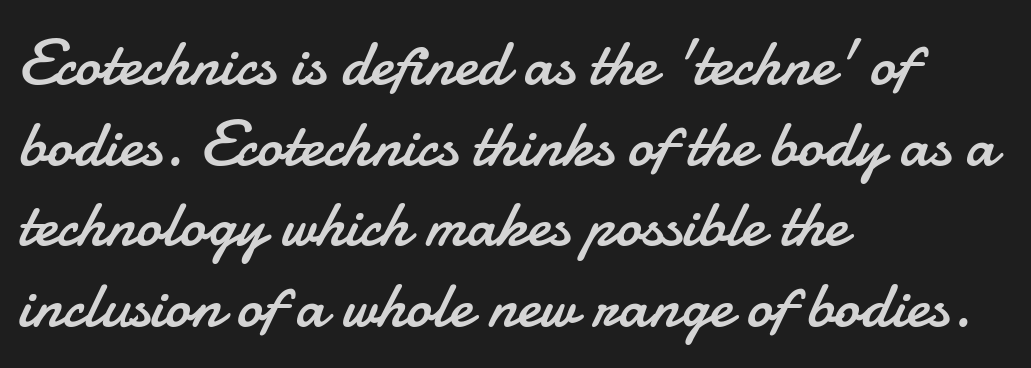
Q: Is the text bold? A: No.
Q: Is the text italic (slanted)? A: Yes.
Q: Is the typeface a serif or a sans-serif typeface? A: Sans-serif.
Q: Is the text underlined? A: No.
Q: How is the paragraph aligned? A: Left-aligned.
Q: Is the spacing between letters normal or unusually wide? A: Normal.
Q: Width (condensed, normal, or wide)? A: Normal.
Q: Stroke contrast? A: Low.
Q: x-height? A: Small.
Q: Monospaced? A: No.
